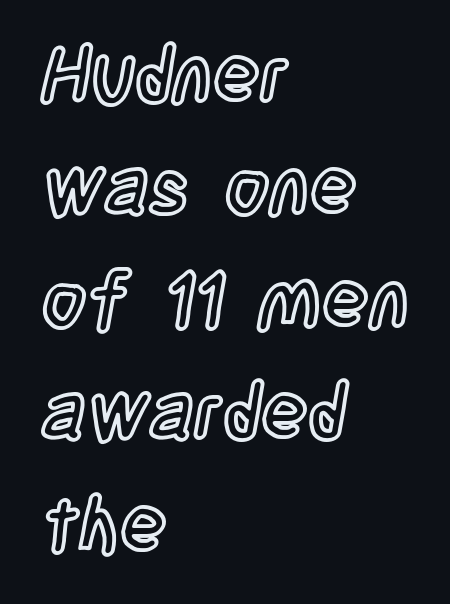
Q: Is the text italic (slanted)? A: Yes.
Q: Is the text underlined? A: No.
Q: How is the paragraph aligned? A: Left-aligned.
Q: Is the spacing between letters normal or unusually wide? A: Normal.
Q: Is the spacing between lines tight, normal or loose? A: Normal.
Q: Width (condensed, normal, or wide)? A: Condensed.
Q: x-height? A: Large.
Q: Monospaced? A: No.
